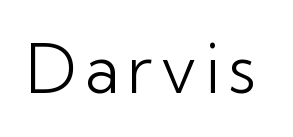
The image shows 67 px light sans-serif type, upright; set not underlined; low stroke contrast and a medium x-height.
